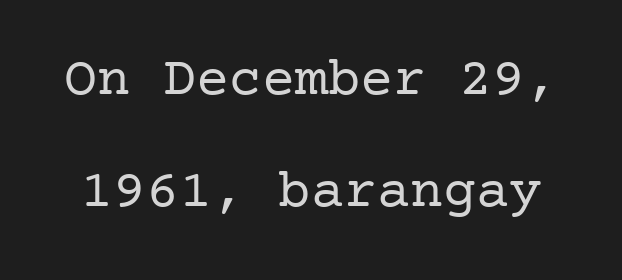
The image shows 55 px regular-weight serif type, upright; set loose line spacing (2.04x), normal letter spacing, not underlined; low stroke contrast and a medium x-height.
